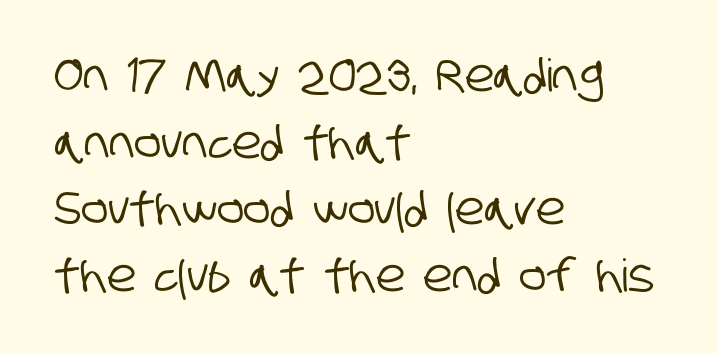
The image shows 45 px condensed sans-serif type; set left-aligned, normal line spacing (1.48x), normal letter spacing, not underlined; low stroke contrast and a large x-height.
